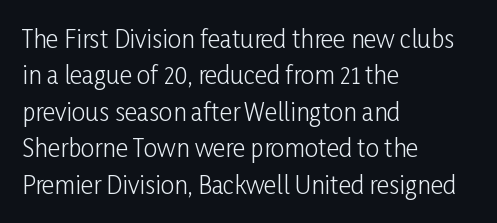
The image shows 24 px text type, upright; set left-aligned, normal line spacing (1.52x), normal letter spacing, not underlined.
